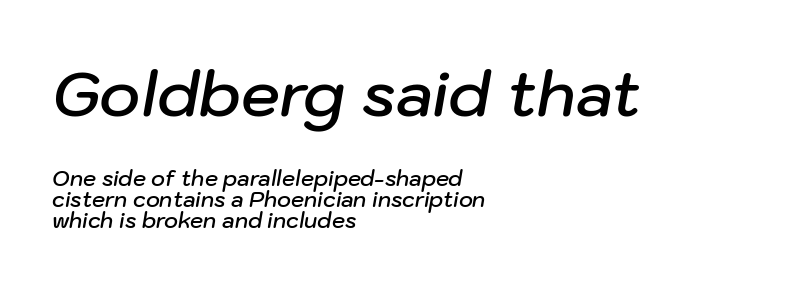
{"italic": "yes", "lean": "right", "slant_degrees": 10, "bold": "semi", "weight": "semibold", "width": "normal", "stroke_contrast": "low", "x_height": "medium", "monospaced": "no", "underline": "no", "align": "left", "line_spacing": "tight", "line_spacing_ratio": 1.0, "letter_spacing": "normal", "letter_spacing_em": 0.0, "larger_block": "first", "size_ratio": 2.95, "glyph_px": 62}
